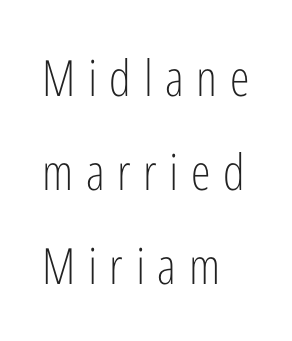
The image shows 50 px light, condensed sans-serif type, upright; set left-aligned, line spacing 1.88x, unusually wide letter spacing (+0.25 em), not underlined; low stroke contrast and a medium x-height.
